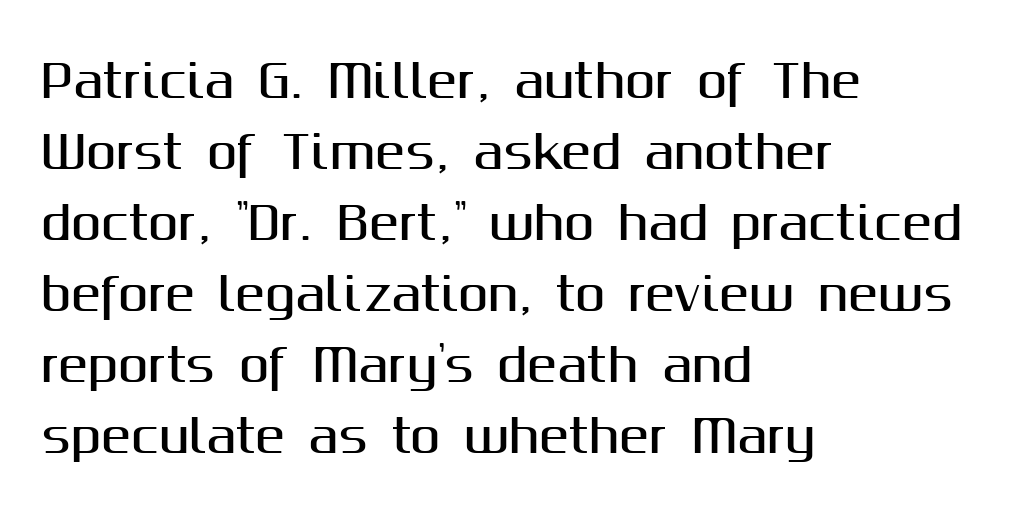
{"serif": "no", "italic": "no", "width": "normal", "stroke_contrast": "medium", "x_height": "medium", "monospaced": "no", "underline": "no", "align": "left", "line_spacing": "normal", "line_spacing_ratio": 1.58, "letter_spacing": "normal", "letter_spacing_em": 0.0, "glyph_px": 45}
